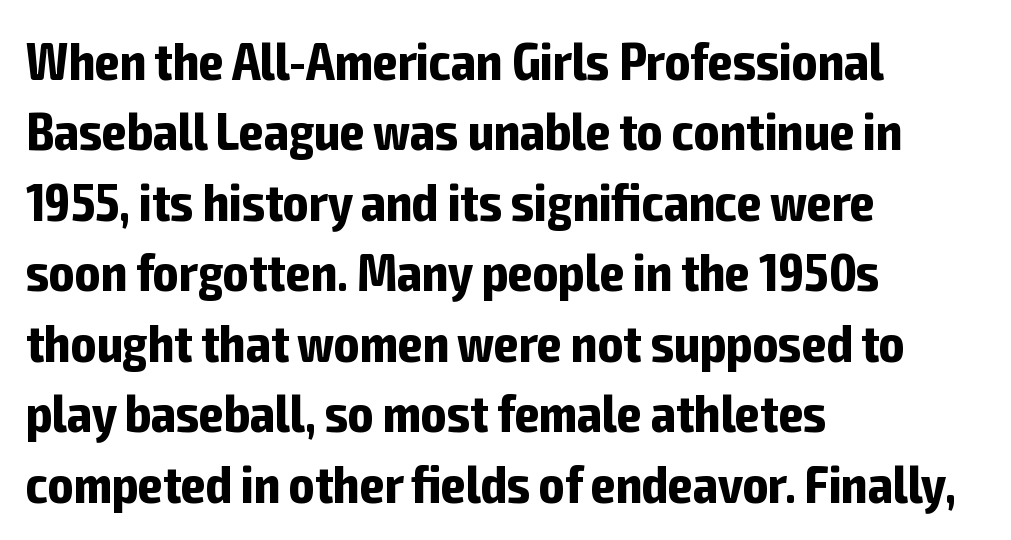
{"serif": "no", "italic": "no", "bold": "yes", "weight": "bold", "width": "condensed", "stroke_contrast": "low", "x_height": "medium", "monospaced": "no", "underline": "no", "align": "left", "line_spacing": "normal", "line_spacing_ratio": 1.33, "letter_spacing": "normal", "letter_spacing_em": 0.0, "glyph_px": 53}
